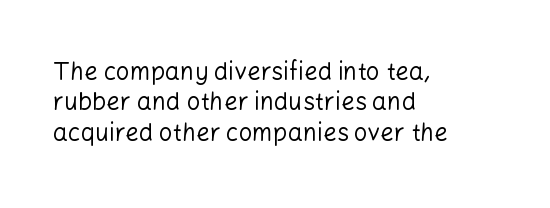
The image shows 24 px text type, upright; set left-aligned, normal line spacing (1.27x), normal letter spacing, not underlined.
